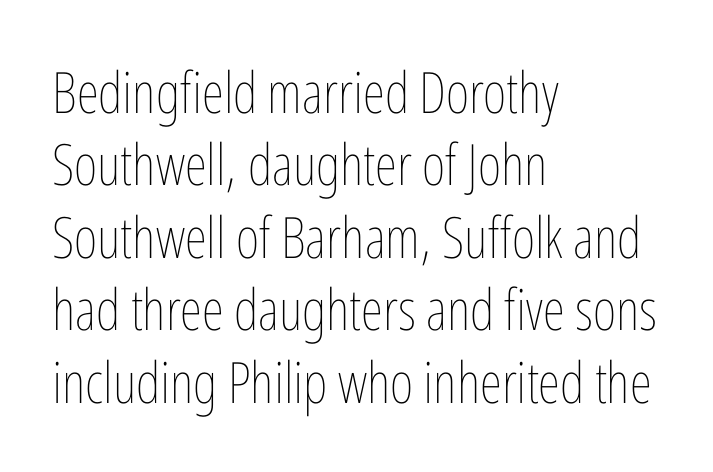
{"italic": "no", "bold": "no", "weight": "thin", "width": "condensed", "stroke_contrast": "low", "x_height": "medium", "monospaced": "no", "underline": "no", "align": "left", "line_spacing": "normal", "line_spacing_ratio": 1.27, "letter_spacing": "normal", "letter_spacing_em": 0.0, "glyph_px": 57}
